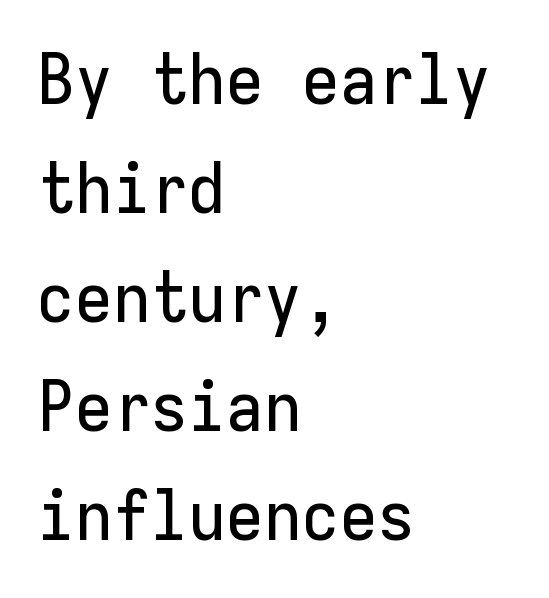
Q: Is the text italic (slanted)? A: No, it is upright.
Q: Is the typeface a serif or a sans-serif typeface? A: Sans-serif.
Q: Is the text underlined? A: No.
Q: How is the paragraph aligned? A: Left-aligned.
Q: Is the spacing between letters normal or unusually wide? A: Normal.
Q: Is the spacing between lines tight, normal or loose? A: Normal.
Q: Width (condensed, normal, or wide)? A: Normal.
Q: Stroke contrast? A: Low.
Q: x-height? A: Medium.
Q: Monospaced? A: Yes.
